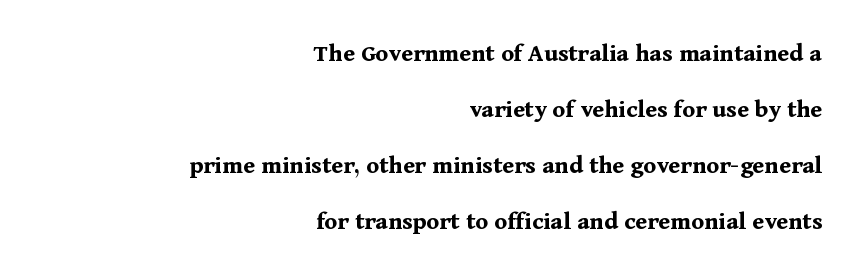
The string is rendered with underlining switched off. Compared with a flush-left layout, this one pins lines to the opposite, right side. This sample uses plain, unmodified letter spacing. These lines carry a lot of weight — the face is fully bold. The letters stand upright; this is a roman face. If you measured baseline to baseline, you'd find a long distance.
